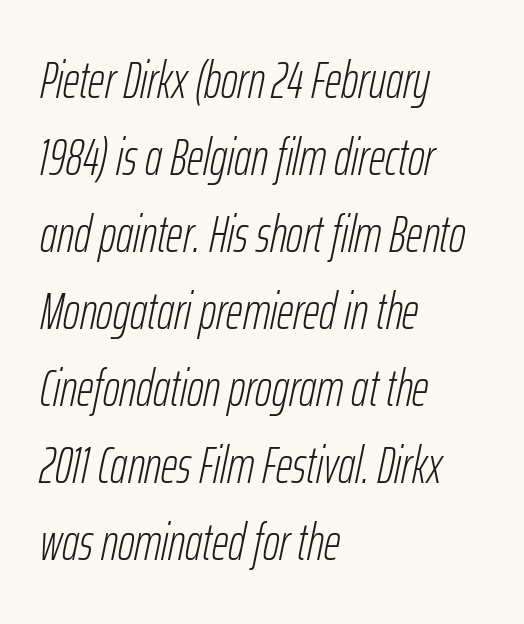
Think of a printed novel: that variable character pitch is what you see here. Counters stay open thanks to moderate or lighter strokes. Does the copy run flush right? No — it runs flush left. Does the lettering tilt? It does — this is italic. Vertically, the passage feels balanced, rows spaced as you'd expect. The letters sit at their default tracking, neither squeezed nor spread.
